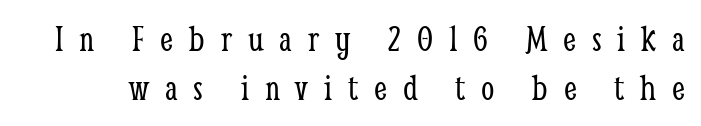
{"serif": "yes", "italic": "no", "bold": "no", "weight": "light", "width": "condensed", "stroke_contrast": "low", "x_height": "medium", "monospaced": "no", "underline": "no", "line_spacing": "normal", "line_spacing_ratio": 1.29, "letter_spacing": "wide", "letter_spacing_em": 0.42, "glyph_px": 38}
